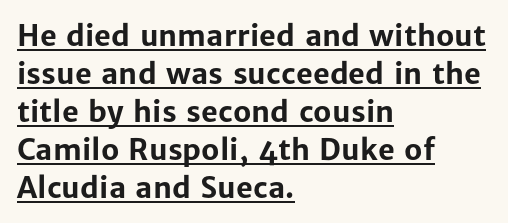
Q: Is the text bold? A: Yes.
Q: Is the text italic (slanted)? A: No, it is upright.
Q: Is the typeface a serif or a sans-serif typeface? A: Sans-serif.
Q: Is the text underlined? A: Yes.
Q: How is the paragraph aligned? A: Left-aligned.
Q: Is the spacing between letters normal or unusually wide? A: Normal.
Q: Is the spacing between lines tight, normal or loose? A: Normal.
Q: Width (condensed, normal, or wide)? A: Normal.
Q: Stroke contrast? A: Low.
Q: x-height? A: Medium.
Q: Monospaced? A: No.
